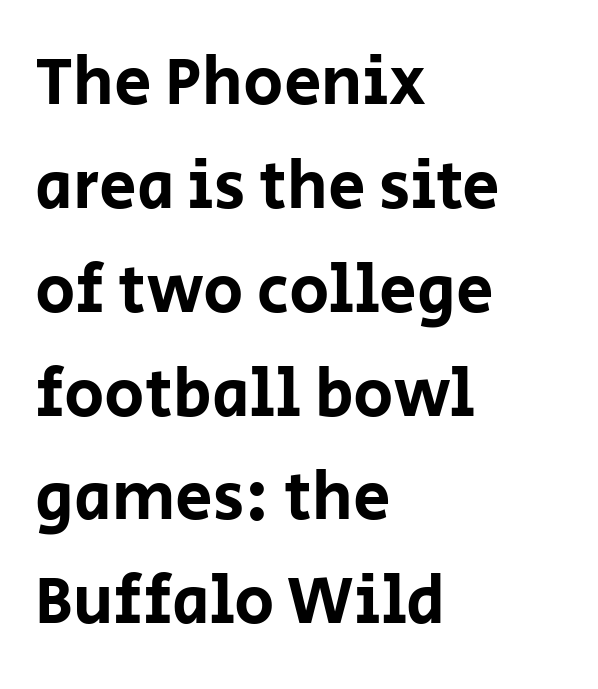
This sample has the flowing, uneven cadence of proportional lettering. The rag falls on the right side of this text block. Observe the absence of serifs on each vertical stroke in this sample. The zone under the glyphs is completely vacant. Characters follow at the spacing the type designer built in.
